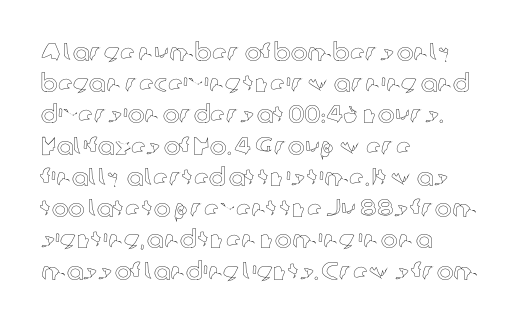
Q: Is the text italic (slanted)? A: No, it is upright.
Q: Is the text underlined? A: No.
Q: How is the paragraph aligned? A: Left-aligned.
Q: Is the spacing between letters normal or unusually wide? A: Normal.
Q: Is the spacing between lines tight, normal or loose? A: Normal.
